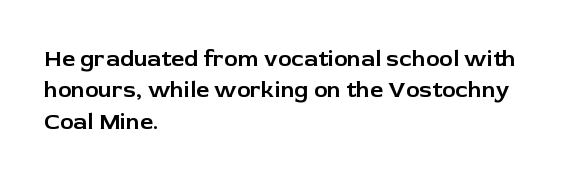
The passage shown is not underscored anywhere. The line texture is even and compact thanks to regular tracking. Nope, not italic — everything's standing straight. Each line starts at the same left margin while the right side varies. Notice how descenders clear the ascenders below comfortably — that's standard leading.
